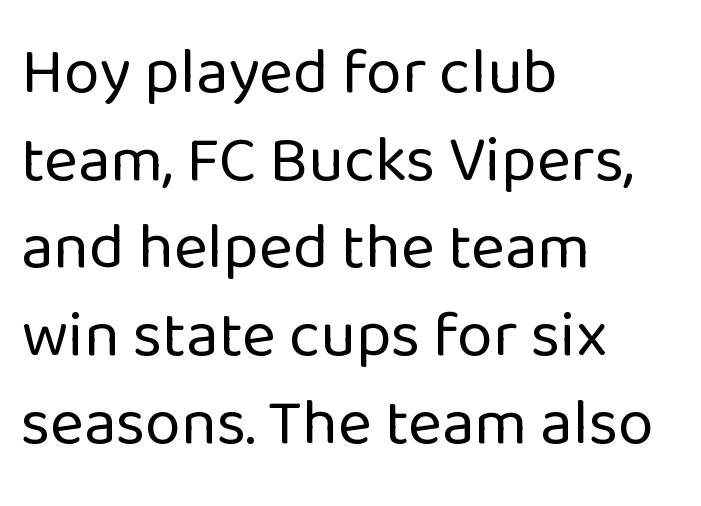
The lettering holds an erect, upright posture throughout. Are there feet on the stems? There aren't — it's a sans. Is this a fixed-width face? No — the glyphs have proportional, varying widths. The compositor pushed each line to the left boundary.
